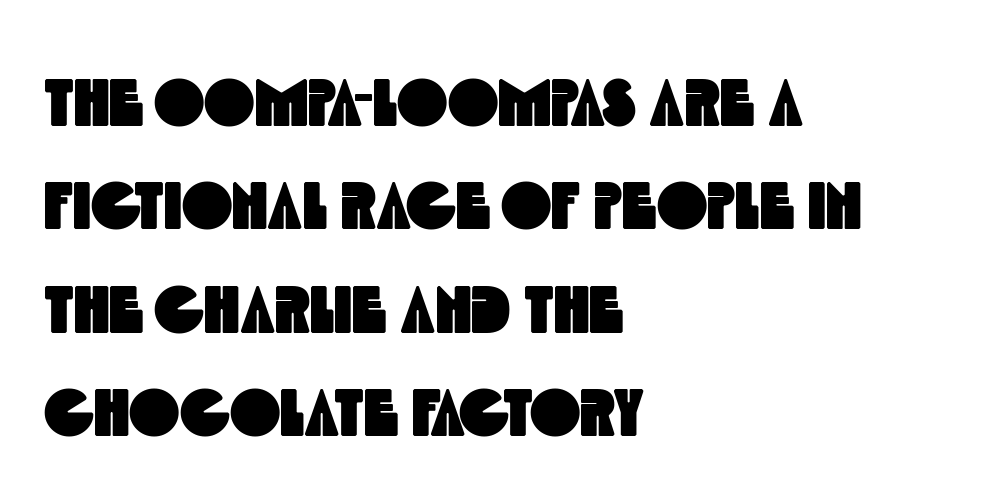
Q: Is the typeface a serif or a sans-serif typeface? A: Sans-serif.
Q: Is the text underlined? A: No.
Q: How is the paragraph aligned? A: Left-aligned.
Q: Is the spacing between letters normal or unusually wide? A: Normal.
Q: Is the spacing between lines tight, normal or loose? A: Normal.
Q: Width (condensed, normal, or wide)? A: Condensed.
Q: x-height? A: Large.
Q: Monospaced? A: No.
